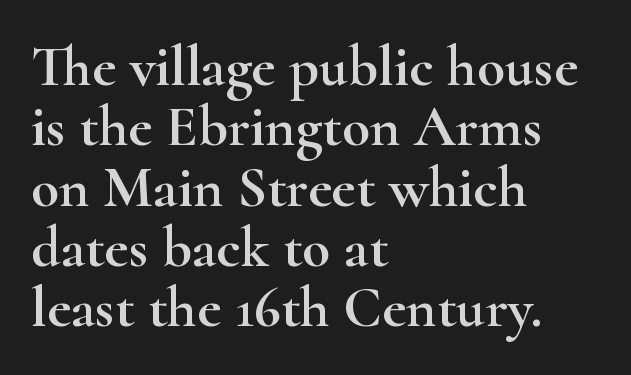
The image shows 58 px wide serif type, upright; set left-aligned, tight line spacing (1.04x), normal letter spacing, not underlined; high stroke contrast and a small x-height.
